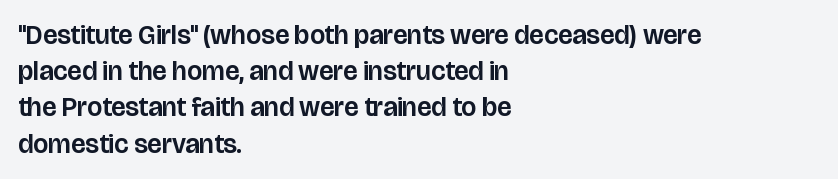
A normal amount of white space separates one row of letters from the next. Rendered with straight, roman letterforms. Rule under the text: the space is simply empty. Glyph-to-glyph distance matches everyday printed text. Horizontal alignment here is leftward, the default for most running prose.
